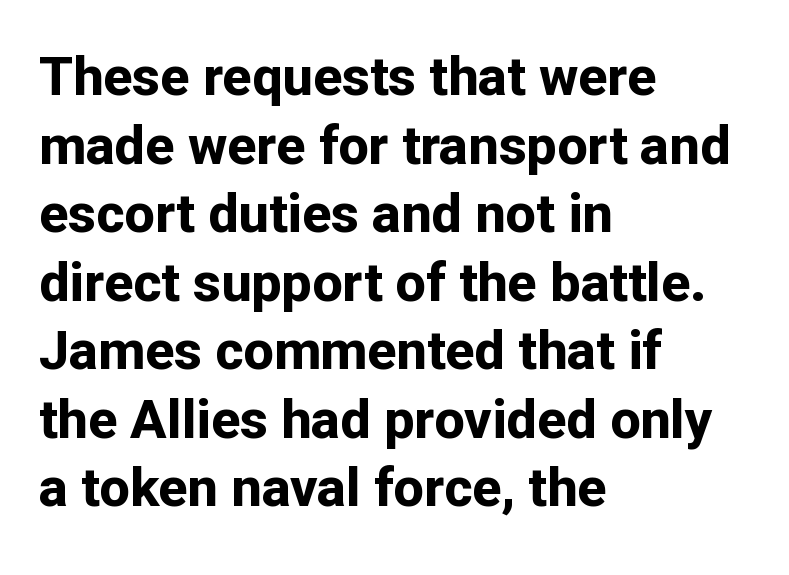
{"serif": "no", "italic": "no", "bold": "yes", "weight": "bold", "width": "normal", "stroke_contrast": "low", "x_height": "medium", "monospaced": "no", "underline": "no", "align": "left", "line_spacing": "normal", "line_spacing_ratio": 1.27, "letter_spacing": "normal", "letter_spacing_em": 0.0, "glyph_px": 54}
